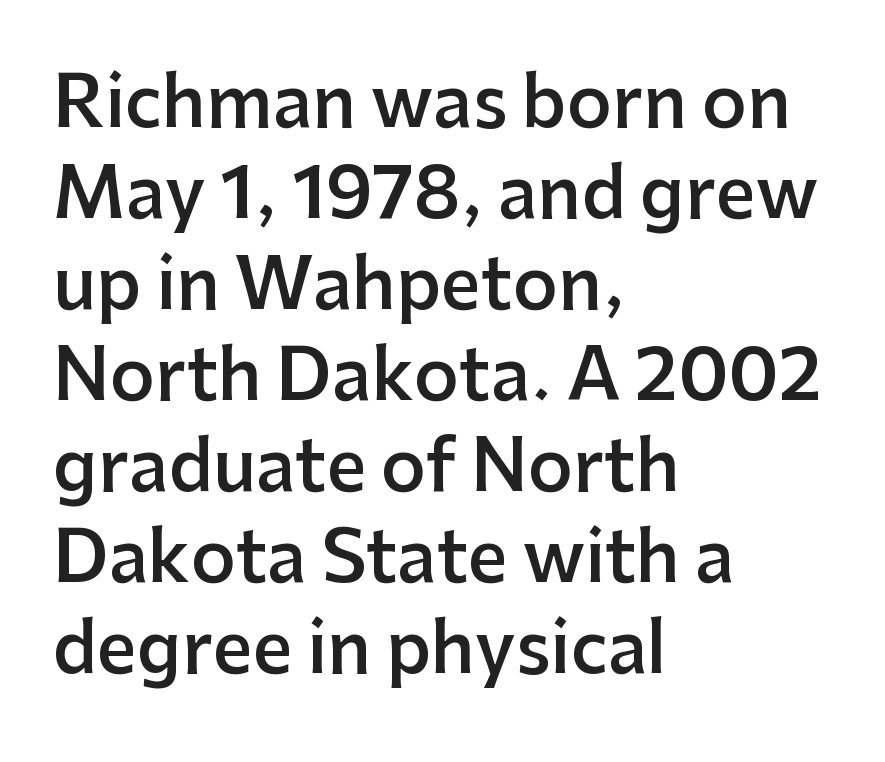
Q: Is the text bold? A: Semi-bold.
Q: Is the text italic (slanted)? A: No, it is upright.
Q: Is the typeface a serif or a sans-serif typeface? A: Sans-serif.
Q: Is the text underlined? A: No.
Q: How is the paragraph aligned? A: Left-aligned.
Q: Is the spacing between letters normal or unusually wide? A: Normal.
Q: Is the spacing between lines tight, normal or loose? A: Normal.
Q: Width (condensed, normal, or wide)? A: Normal.
Q: Stroke contrast? A: Low.
Q: x-height? A: Medium.
Q: Monospaced? A: No.
